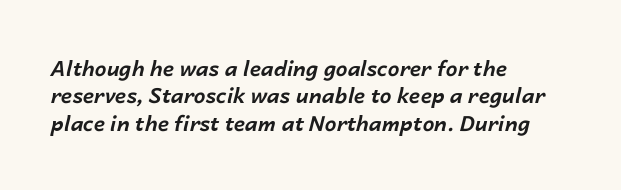
Reading down the block, your eye returns to a fixed left position each line. I'd describe the lettering as bold — thick and assertive. Quick note: interline space is typical. Lines of text with bare space underneath. Italic: yes, the glyphs are oblique.
